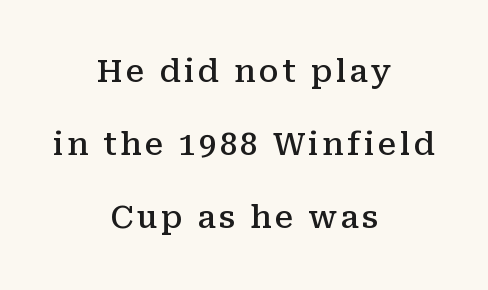
Baseline-to-baseline distance is far greater than the letter height. The foot of each line stays bare and open. Compared with an ordinary text face, these strokes are moderately heavier — a semibold. Type style note: has serifs. The passage shown is typed in a proportional face where columns would drift.
